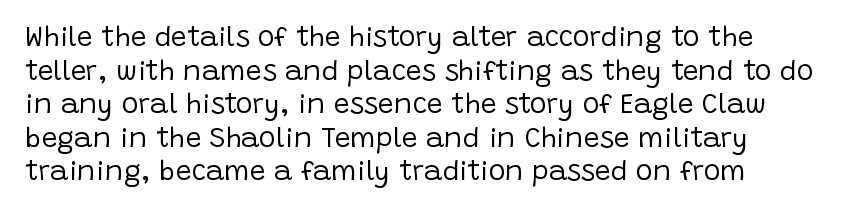
Q: Is the text bold? A: No.
Q: Is the text italic (slanted)? A: No, it is upright.
Q: Is the typeface a serif or a sans-serif typeface? A: Sans-serif.
Q: Is the text underlined? A: No.
Q: Is the spacing between letters normal or unusually wide? A: Normal.
Q: Width (condensed, normal, or wide)? A: Normal.
Q: Stroke contrast? A: Low.
Q: x-height? A: Large.
Q: Monospaced? A: No.
